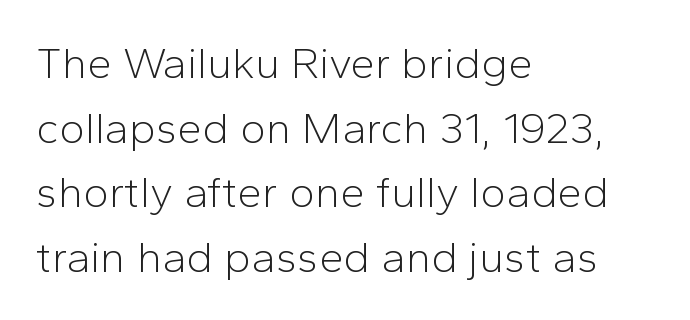
The image shows 44 px light sans-serif type, upright; set left-aligned, normal line spacing (1.47x), normal letter spacing, not underlined; low stroke contrast and a medium x-height.
